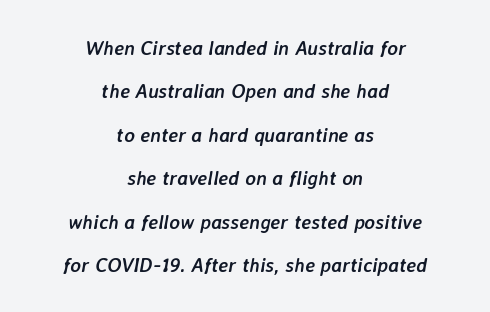
The image shows 20 px bold type, italic (leaning right); set centered, loose line spacing (2.17x), normal letter spacing, not underlined.
